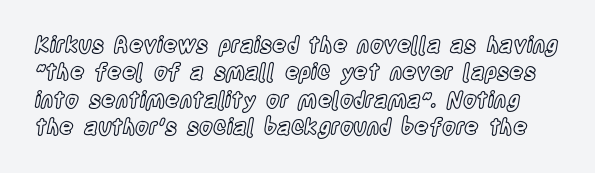
Q: Is the text italic (slanted)? A: Yes.
Q: Is the text underlined? A: No.
Q: Is the spacing between letters normal or unusually wide? A: Normal.
